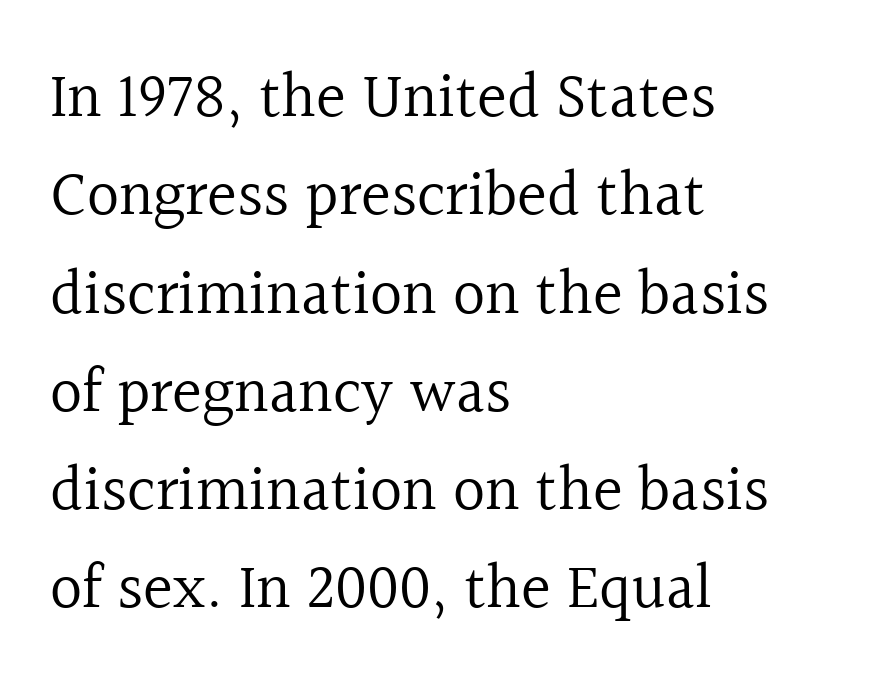
Q: Is the text bold? A: No.
Q: Is the text italic (slanted)? A: No, it is upright.
Q: Is the typeface a serif or a sans-serif typeface? A: Serif.
Q: Is the text underlined? A: No.
Q: How is the paragraph aligned? A: Left-aligned.
Q: Is the spacing between letters normal or unusually wide? A: Normal.
Q: Is the spacing between lines tight, normal or loose? A: Normal.
Q: Width (condensed, normal, or wide)? A: Normal.
Q: x-height? A: Medium.
Q: Monospaced? A: No.
